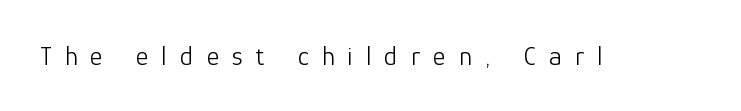
The tracking reads as deliberately expanded to a designer's eye. A clean baseline with only descenders dipping below it. Weight: not bold — regular or lighter. Upright lettering throughout.
